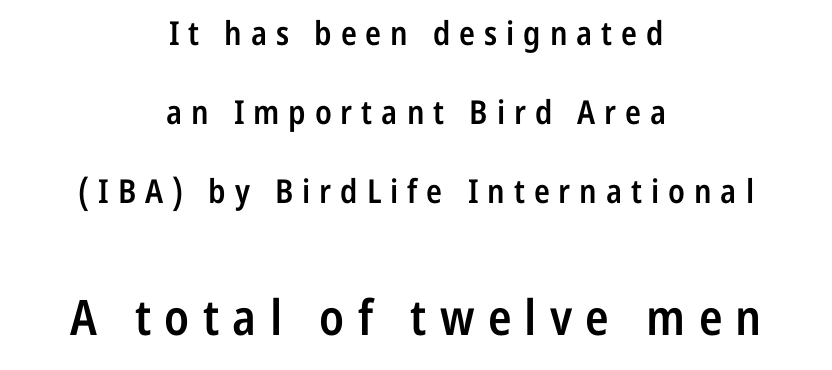
The image shows 49 px semibold, condensed sans-serif type, upright; set centered, loose line spacing (2.39x), unusually wide letter spacing (+0.27 em), not underlined; the second (bottom) block is 1.48x larger; low stroke contrast and a medium x-height.
